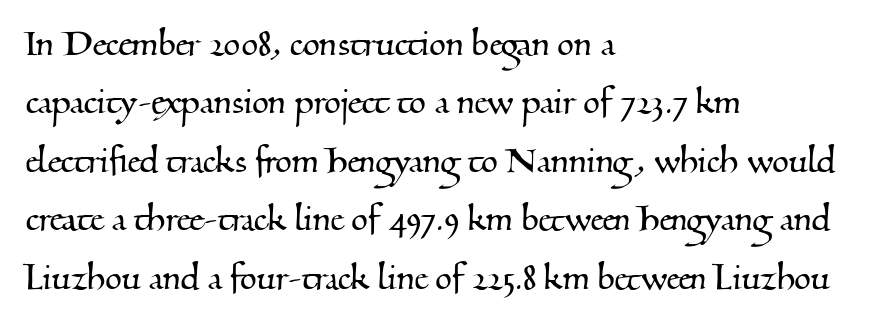
Q: Is the typeface a serif or a sans-serif typeface? A: Serif.
Q: Is the text underlined? A: No.
Q: How is the paragraph aligned? A: Left-aligned.
Q: Is the spacing between letters normal or unusually wide? A: Normal.
Q: Is the spacing between lines tight, normal or loose? A: Normal.
Q: Width (condensed, normal, or wide)? A: Normal.
Q: Stroke contrast? A: Medium.
Q: x-height? A: Small.
Q: Monospaced? A: No.
